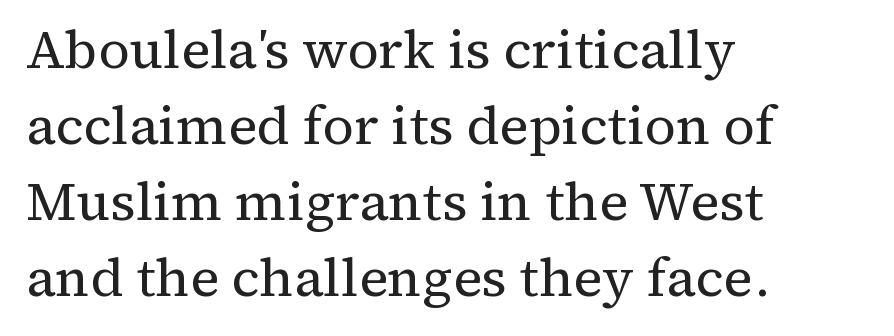
Q: Is the text bold? A: No.
Q: Is the text italic (slanted)? A: No, it is upright.
Q: Is the typeface a serif or a sans-serif typeface? A: Serif.
Q: Is the text underlined? A: No.
Q: How is the paragraph aligned? A: Left-aligned.
Q: Is the spacing between letters normal or unusually wide? A: Normal.
Q: Is the spacing between lines tight, normal or loose? A: Normal.
Q: Width (condensed, normal, or wide)? A: Normal.
Q: Stroke contrast? A: Medium.
Q: x-height? A: Medium.
Q: Monospaced? A: No.
